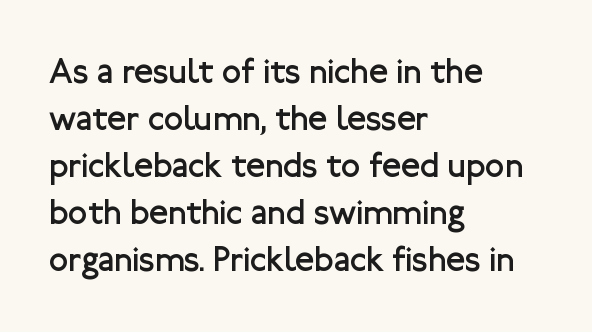
{"serif": "no", "italic": "no", "bold": "no", "weight": "regular", "width": "normal", "stroke_contrast": "low", "x_height": "medium", "monospaced": "no", "underline": "no", "align": "left", "line_spacing": "normal", "line_spacing_ratio": 1.34, "letter_spacing": "normal", "letter_spacing_em": 0.0, "glyph_px": 35}
